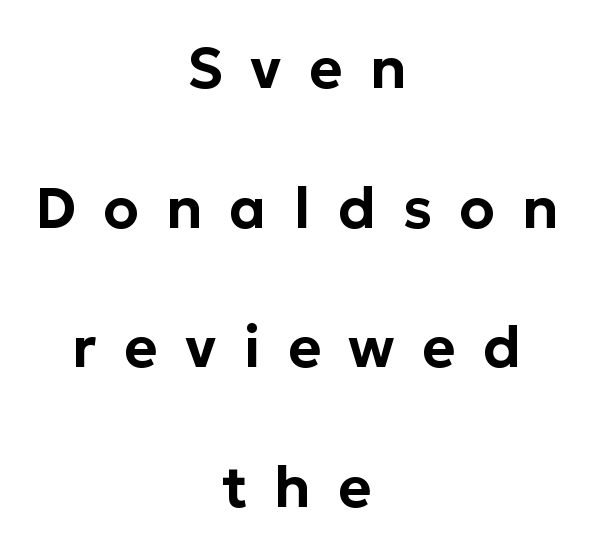
The image shows 57 px sans-serif type, upright; set centered, loose line spacing (2.45x), unusually wide letter spacing (+0.48 em), not underlined; low stroke contrast and a medium x-height.
